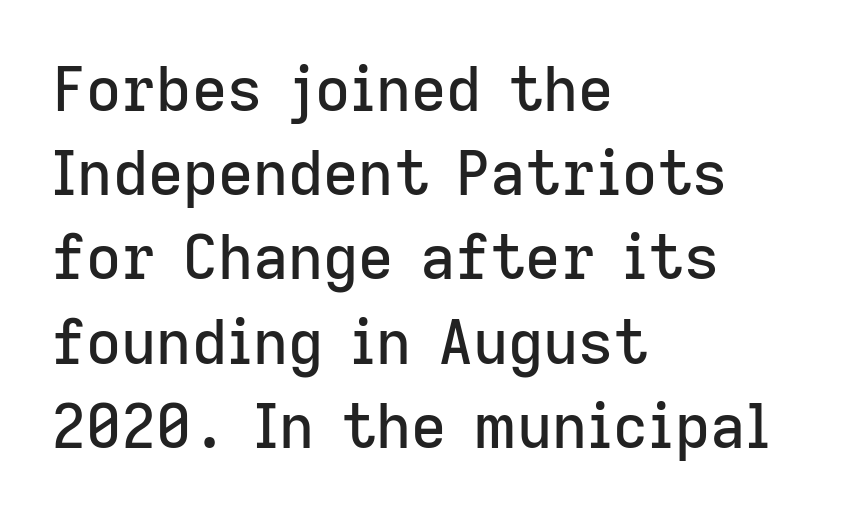
The line texture is even and compact thanks to regular tracking. The area under the type is left untouched. Do the letters lean? They stand straight. Does the leading feel generous? No, just average. Here the designer chose a conventional face with non-uniform glyph widths. The text was rendered using a sans face with plain stroke endings.
